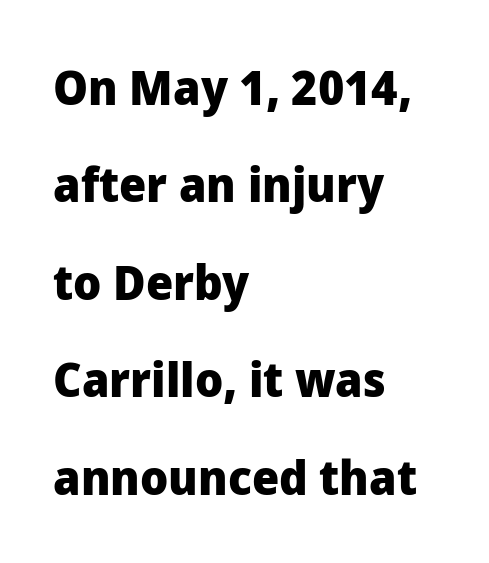
The image shows 48 px heavy sans-serif type, upright; set left-aligned, loose line spacing (2.03x), normal letter spacing, not underlined; low stroke contrast and a medium x-height.
